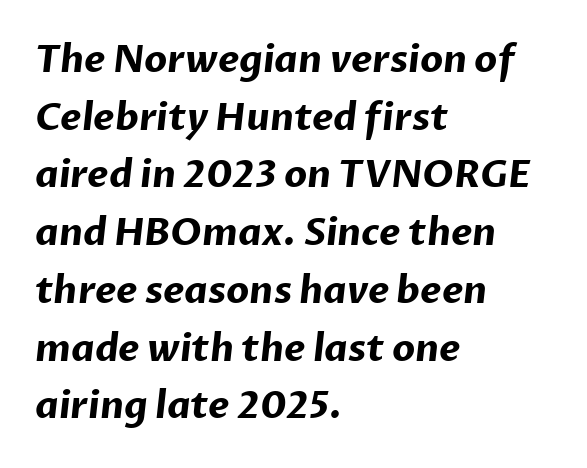
Glyph-to-glyph distance matches everyday printed text. The strip under each line holds only bare page. Caption: multi-line text, flush left, ragged right. Here the designer chose a conventional face with non-uniform glyph widths.
